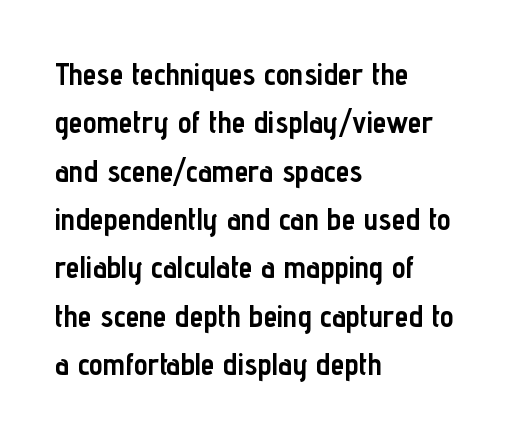
{"serif": "no", "italic": "no", "bold": "yes", "weight": "semibold", "width": "condensed", "stroke_contrast": "low", "x_height": "medium", "monospaced": "no", "underline": "no", "align": "left", "line_spacing": "normal", "line_spacing_ratio": 1.56, "letter_spacing": "normal", "letter_spacing_em": 0.0, "glyph_px": 31}
